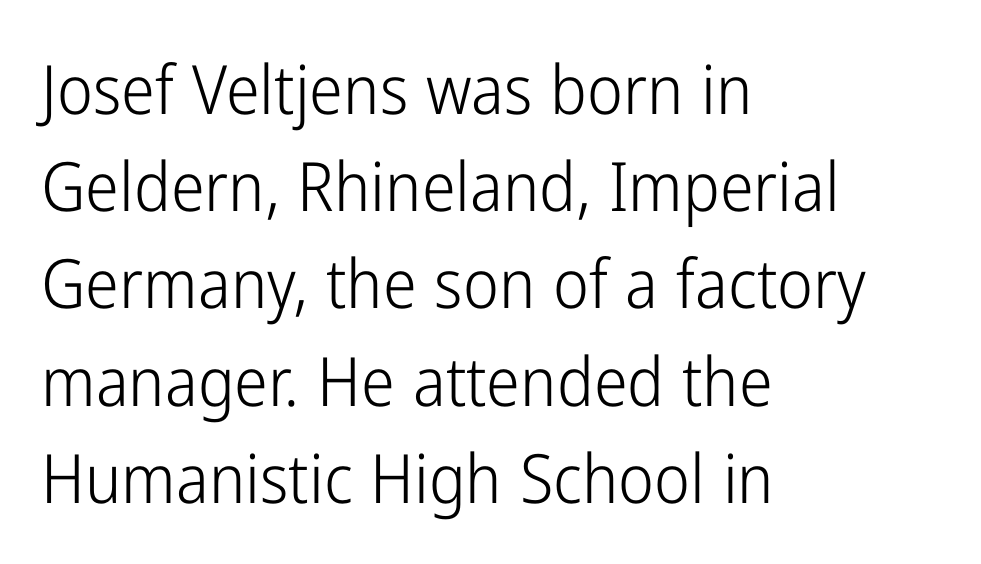
Reading down the block, your eye returns to a fixed left position each line. A typesetter would call this leading conventional body-copy spacing. The strokes carry an ordinary text weight at most. Think of a printed novel: that variable character pitch is what you see here. You can tell from the bare stems that sans-serif type was used. The specimen omits any rule beneath the text block's lines.
